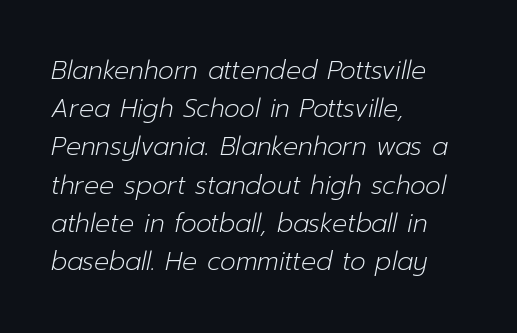
The image shows 25 px text type, italic (leaning right); set left-aligned, normal line spacing (1.53x), normal letter spacing, not underlined.
